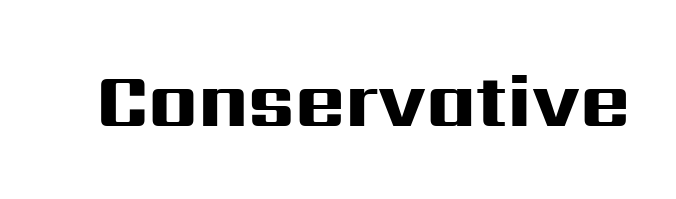
The image shows 76 px heavy, wide sans-serif type, upright; set normal letter spacing, not underlined; high stroke contrast and a medium x-height.
